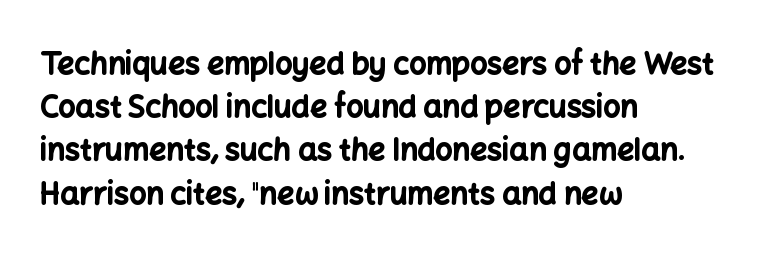
{"serif": "no", "italic": "no", "bold": "yes", "weight": "bold", "width": "normal", "stroke_contrast": "low", "x_height": "medium", "monospaced": "no", "underline": "no", "align": "left", "line_spacing": "normal", "line_spacing_ratio": 1.44, "letter_spacing": "normal", "letter_spacing_em": 0.0, "glyph_px": 30}
